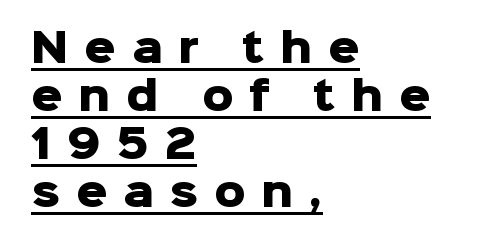
Compared with undecorated copy, this sample adds a rule below the words. Between one letter and the next there's a generous, obvious gap. Reading down the block, your eye returns to a fixed left position each line. Summary of weight: heavy, a full bold.
